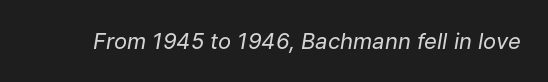
{"italic": "yes", "lean": "right", "slant_degrees": 9, "bold": "no", "underline": "no", "letter_spacing": "normal", "letter_spacing_em": 0.0, "glyph_px": 22}
